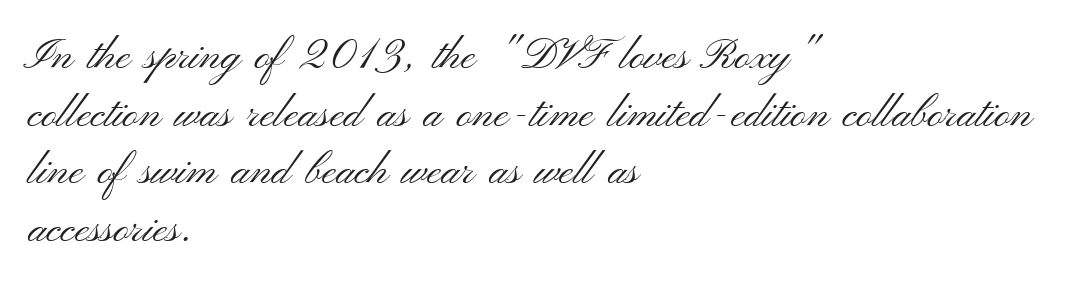
The zone under the glyphs is completely vacant. Compared with a centered layout, this one pins lines to the left instead. Rows of type keep a routine distance in the vertical direction. The glyphs in this specimen are sans serif. The weight would be labelled regular, book, light, or lighter still.
